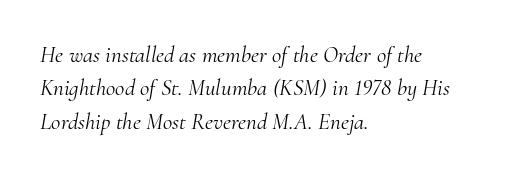
Layout note: lines flush left. Nobody touched the tracking dial on this one. Successive baselines arrive at the customary interval. Descenders are the only things crossing below the line.
